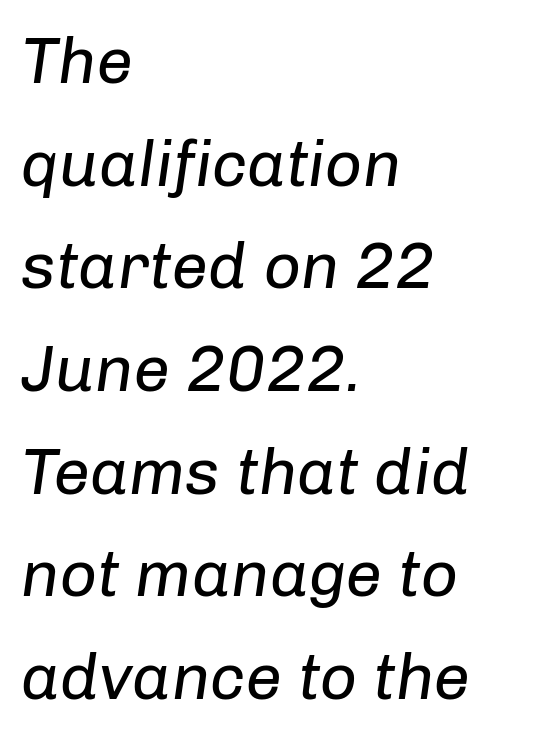
{"italic": "yes", "lean": "right", "slant_degrees": 8, "bold": "no", "weight": "regular", "width": "normal", "stroke_contrast": "low", "x_height": "medium", "monospaced": "no", "underline": "no", "align": "left", "line_spacing": "normal", "line_spacing_ratio": 1.58, "letter_spacing": "normal", "letter_spacing_em": 0.0, "glyph_px": 65}
